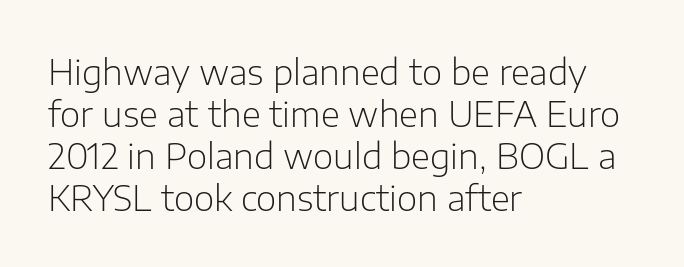
Q: Is the text bold? A: No.
Q: Is the text italic (slanted)? A: No, it is upright.
Q: Is the typeface a serif or a sans-serif typeface? A: Sans-serif.
Q: Is the text underlined? A: No.
Q: How is the paragraph aligned? A: Left-aligned.
Q: Is the spacing between letters normal or unusually wide? A: Normal.
Q: Width (condensed, normal, or wide)? A: Normal.
Q: Stroke contrast? A: Low.
Q: x-height? A: Medium.
Q: Monospaced? A: No.
